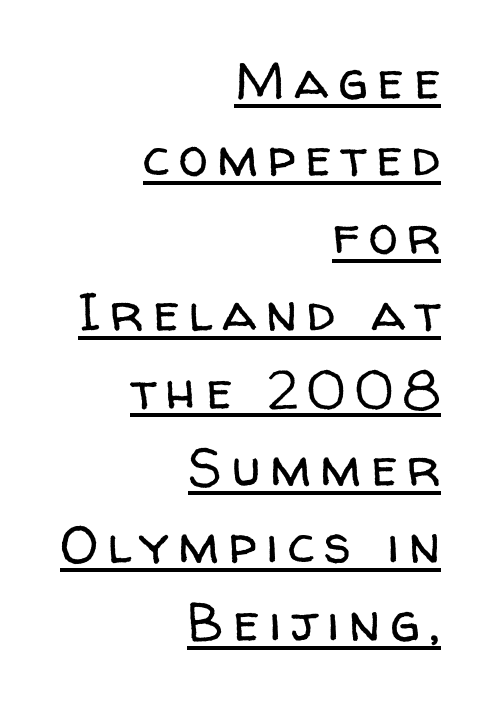
Q: Is the text bold? A: No.
Q: Is the text italic (slanted)? A: No, it is upright.
Q: Is the typeface a serif or a sans-serif typeface? A: Sans-serif.
Q: Is the text underlined? A: Yes.
Q: How is the paragraph aligned? A: Right-aligned.
Q: Is the spacing between lines tight, normal or loose? A: Normal.
Q: Width (condensed, normal, or wide)? A: Normal.
Q: Stroke contrast? A: Low.
Q: x-height? A: Medium.
Q: Monospaced? A: No.
